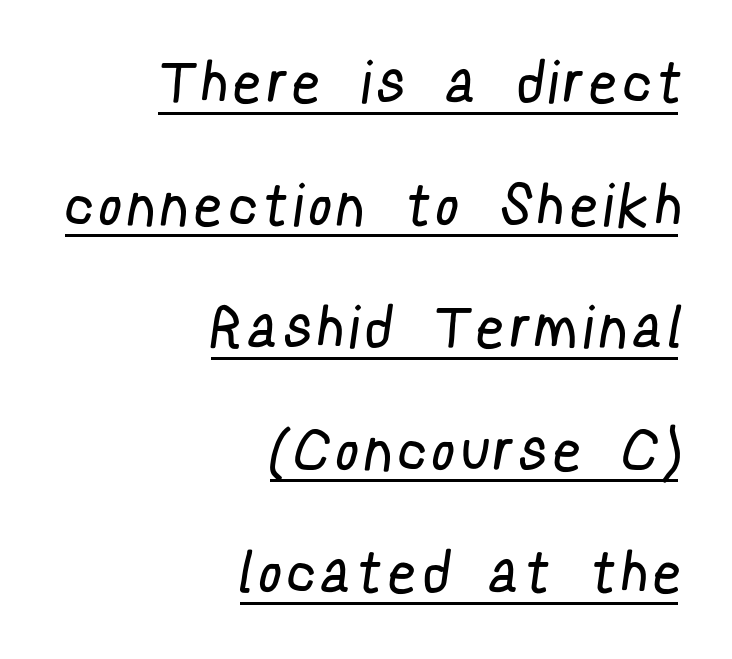
{"serif": "no", "bold": "no", "weight": "regular", "width": "condensed", "stroke_contrast": "low", "x_height": "medium", "monospaced": "no", "underline": "yes", "align": "right", "line_spacing": "loose", "line_spacing_ratio": 2.15, "letter_spacing": "wide", "letter_spacing_em": 0.21, "glyph_px": 57}
